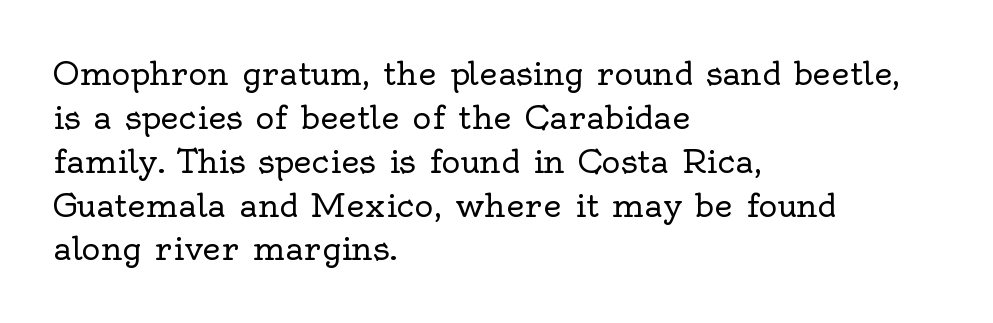
Honestly, the row spacing looks completely unremarkable. Spacing between characters is what you'd get straight out of the box. Quick note: not italic, upright. Plain, unruled lines of type. The cut favours lightness, reaching ordinary text weight at its darkest.
